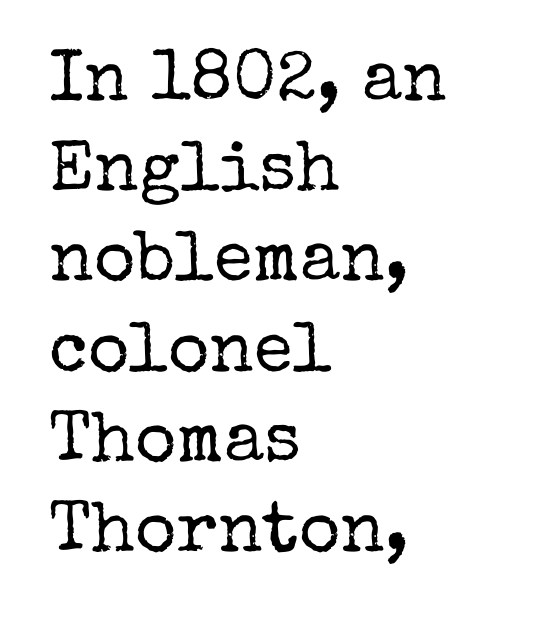
The image shows 71 px regular-weight serif type, upright; set left-aligned, normal line spacing (1.27x), normal letter spacing, not underlined; low stroke contrast and a medium x-height.
